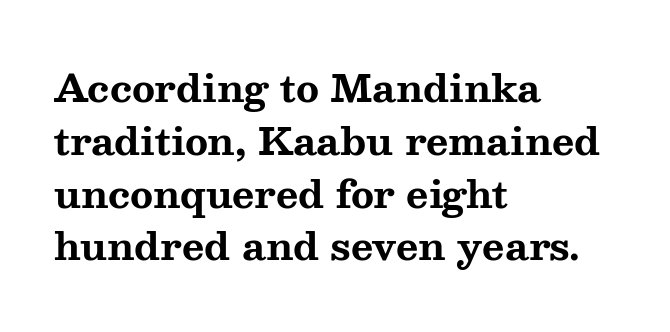
Q: Is the text bold? A: Yes.
Q: Is the text italic (slanted)? A: No, it is upright.
Q: Is the typeface a serif or a sans-serif typeface? A: Serif.
Q: Is the text underlined? A: No.
Q: How is the paragraph aligned? A: Left-aligned.
Q: Is the spacing between letters normal or unusually wide? A: Normal.
Q: Is the spacing between lines tight, normal or loose? A: Normal.
Q: Width (condensed, normal, or wide)? A: Wide.
Q: Stroke contrast? A: Medium.
Q: x-height? A: Medium.
Q: Monospaced? A: No.
